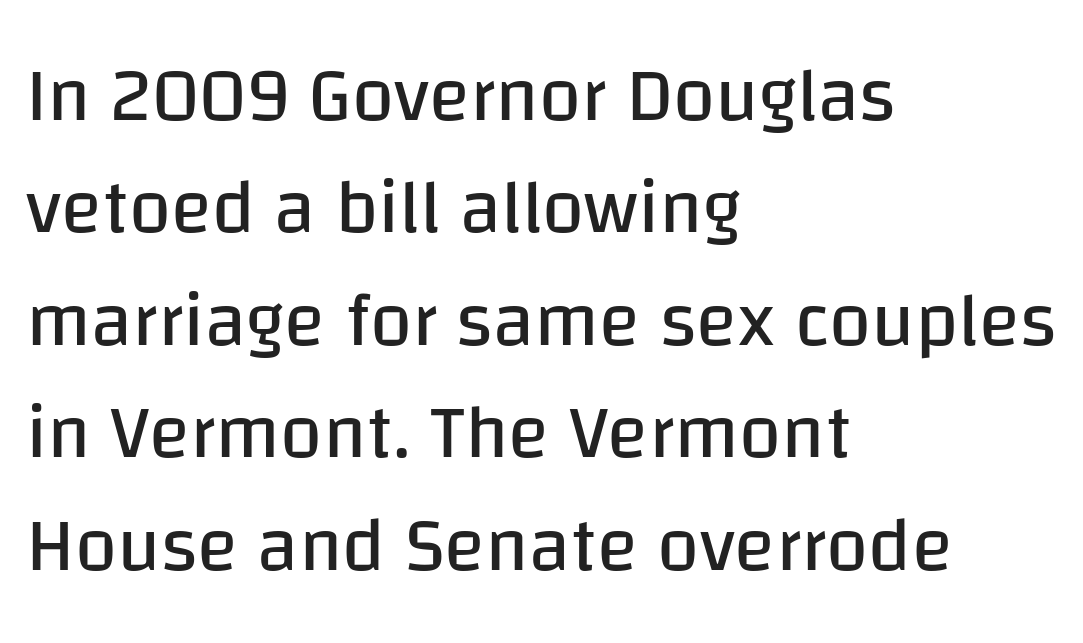
The designer went with a sans here, leaving each stem footless. How would I describe the line gaps? Plain and ordinary. The typography opts for an upright posture over an oblique one. Horizontal alignment here is leftward, the default for most running prose. Clear beneath every line of the passage.
